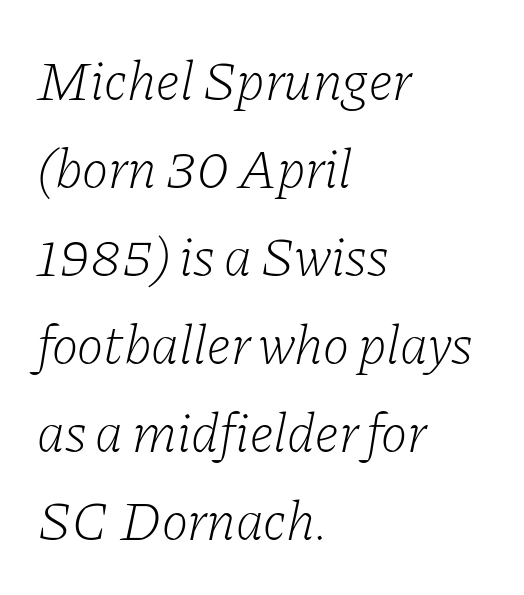
{"serif": "yes", "italic": "yes", "lean": "right", "slant_degrees": 11, "bold": "no", "weight": "light", "width": "normal", "stroke_contrast": "low", "x_height": "medium", "monospaced": "no", "underline": "no", "align": "left", "line_spacing": "normal", "line_spacing_ratio": 1.57, "letter_spacing": "normal", "letter_spacing_em": 0.0, "glyph_px": 56}
